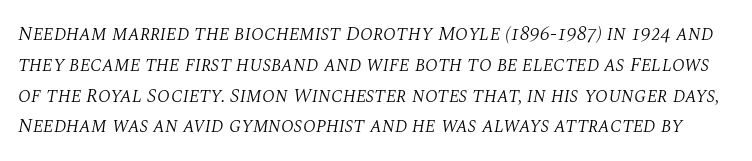
Q: Is the text bold? A: No.
Q: Is the text italic (slanted)? A: Yes, it leans right by about 10 degrees.
Q: Is the text underlined? A: No.
Q: Is the spacing between letters normal or unusually wide? A: Normal.
Q: Is the spacing between lines tight, normal or loose? A: Normal.
